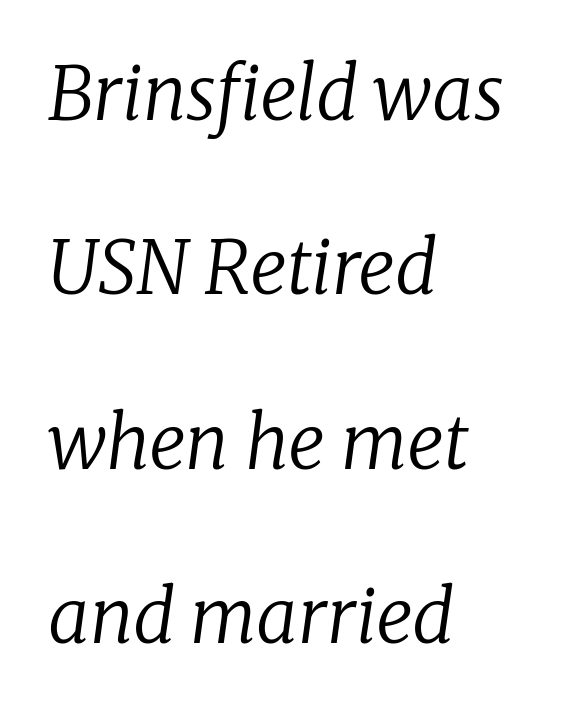
The image shows 73 px regular-weight serif type, italic (leaning right); set left-aligned, loose line spacing (2.39x), normal letter spacing, not underlined; low stroke contrast and a medium x-height.
